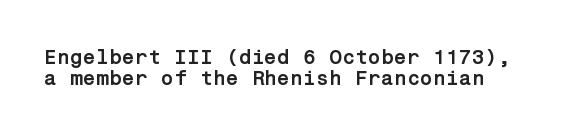
Descenders hang freely into open space. A typesetter would mark this as roman, not italic. Notice how descenders almost collide with the ascenders below — that's tight leading. Is the type bold? Yes — the strokes are clearly thick and heavy.
